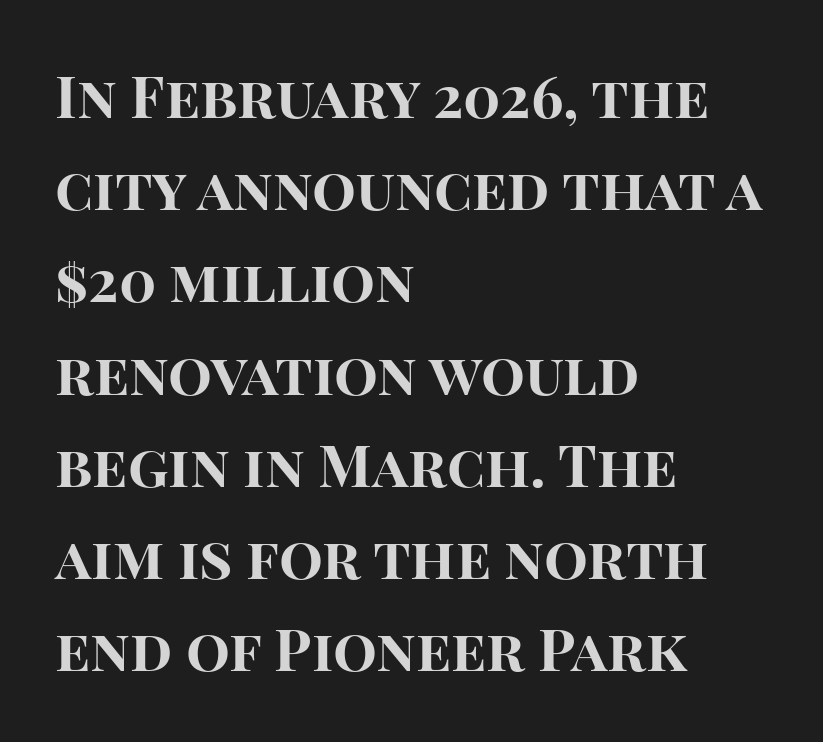
The image shows 58 px bold sans-serif type, upright; set left-aligned, normal line spacing (1.59x), normal letter spacing, not underlined; high stroke contrast and a large x-height.
